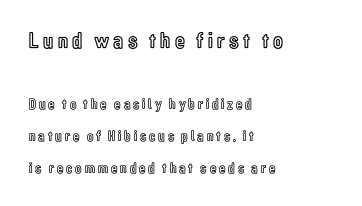
Honestly, the rows look like they've been pulled way apart. The space beneath each line is pristine and unruled. The compositor pushed each line to the left boundary. When letters stand straight like this, we call the style roman or upright. The upper block of text is set noticeably larger than the block beneath it.
